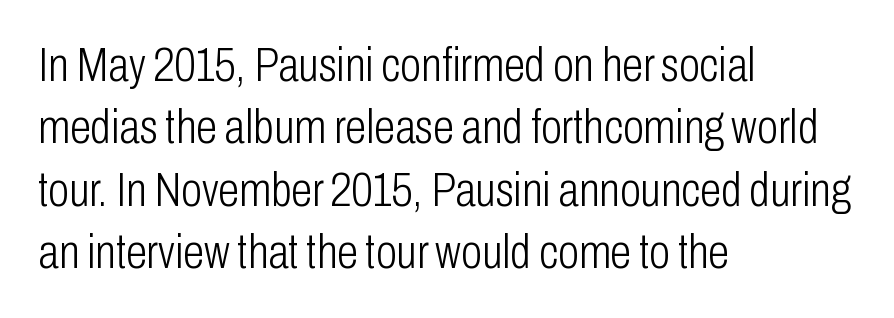
The image shows 48 px light, condensed sans-serif type, upright; set left-aligned, normal line spacing (1.3x), normal letter spacing, not underlined; low stroke contrast and a medium x-height.
